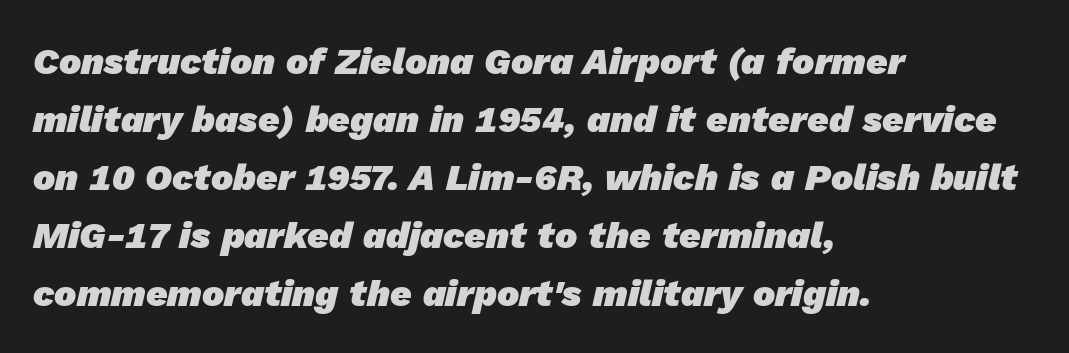
The face used here is proportionally spaced, like ordinary book or web type. In terms of letterspacing, this is plain default setting. Each letter's strokes conclude bluntly, with no projecting serifs. Quick note: underline off. As a designer I'd log this as weight 700, bold. The paragraph has a hard left edge and a soft right edge.
